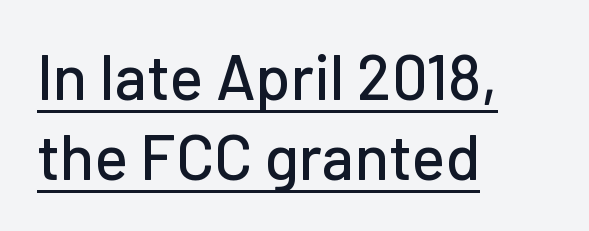
{"serif": "no", "italic": "no", "width": "normal", "stroke_contrast": "low", "x_height": "medium", "monospaced": "no", "underline": "yes", "align": "left", "line_spacing": "normal", "line_spacing_ratio": 1.27, "letter_spacing": "normal", "letter_spacing_em": 0.0, "glyph_px": 63}
